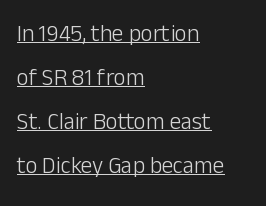
Q: Is the text bold? A: No.
Q: Is the text italic (slanted)? A: No, it is upright.
Q: Is the text underlined? A: Yes.
Q: How is the paragraph aligned? A: Left-aligned.
Q: Is the spacing between letters normal or unusually wide? A: Normal.
Q: Is the spacing between lines tight, normal or loose? A: Loose.
